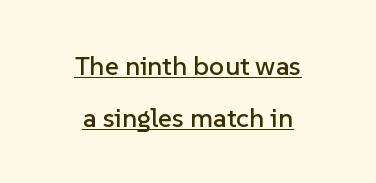
The image shows 27 px text type, upright; set centered, loose line spacing (1.92x), normal letter spacing, underlined.
